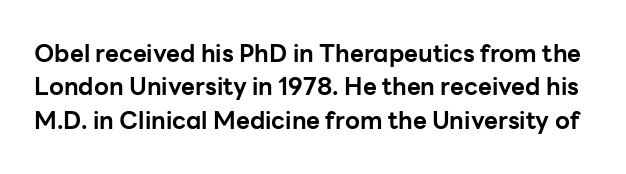
The image shows 24 px bold type, upright; set normal line spacing (1.39x), normal letter spacing, not underlined.
